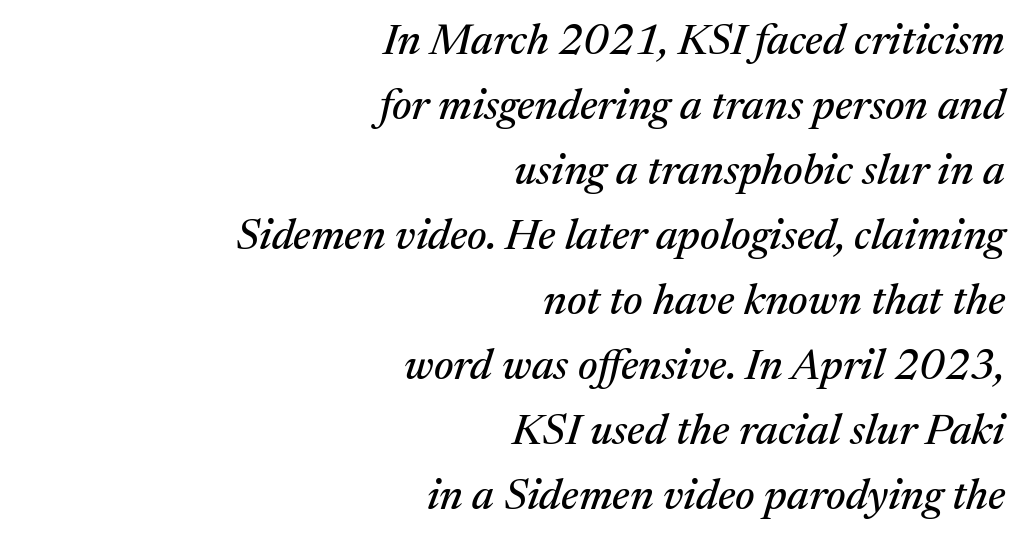
{"serif": "yes", "italic": "yes", "lean": "right", "slant_degrees": 17, "width": "normal", "stroke_contrast": "medium", "x_height": "medium", "monospaced": "no", "underline": "no", "align": "right", "line_spacing": "normal", "line_spacing_ratio": 1.51, "letter_spacing": "normal", "letter_spacing_em": 0.0, "glyph_px": 43}
